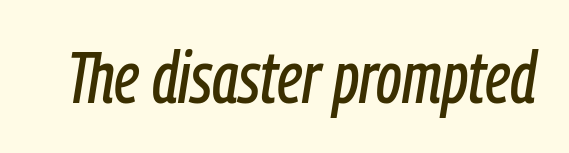
Think of a printed novel: that variable character pitch is what you see here. The passage shown is not underscored anywhere. When letters slant like this, we call the style italic. Standard letterfit; no display-style spreading of the glyphs.
